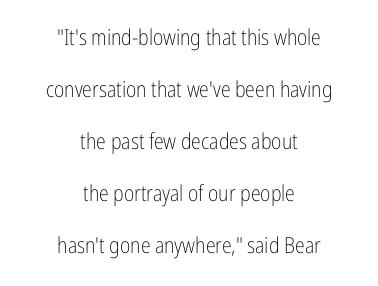
Every character sits straight up, as roman type does. The lines in this sample share a center point and differ in where they start and stop. Stroke thickness stays within the range of a standard reading face or lighter. Quick note: underline off. The line texture is even and compact thanks to regular tracking.
